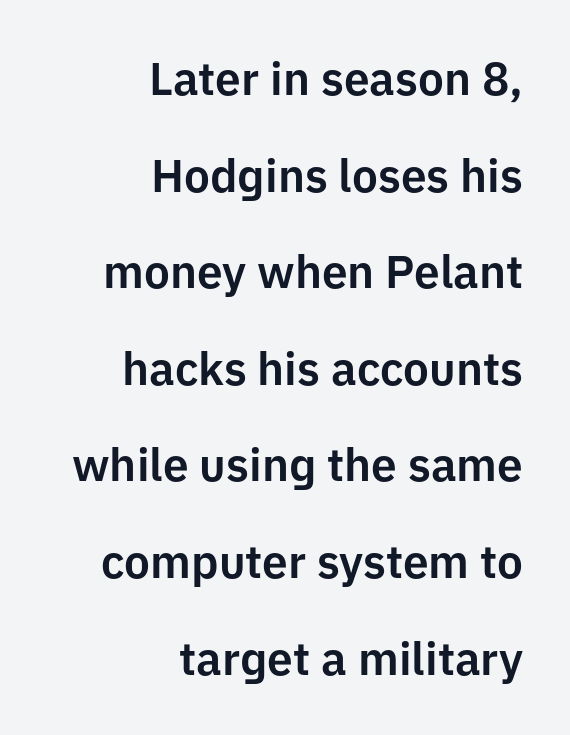
When letters stand straight like this, we call the style roman or upright. Spacing verdict: proportional, widths tailored to each character. If you drew a ruler down the right edge, every line would touch it. Classification — sans serif. Characters follow at the spacing the type designer built in.
